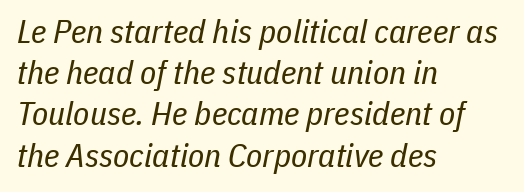
Just letters on the line, the space beneath them empty. Compared with a typical body face, this is equally light or lighter still. Looks like regular typesetting: each glyph gets only the width it needs. Visually the block forms a straight wall on the left and a jagged coastline on the right. Observe the ordinary spacing: letters are neighbours, not strangers. These lines sit exactly where default settings would place them.
